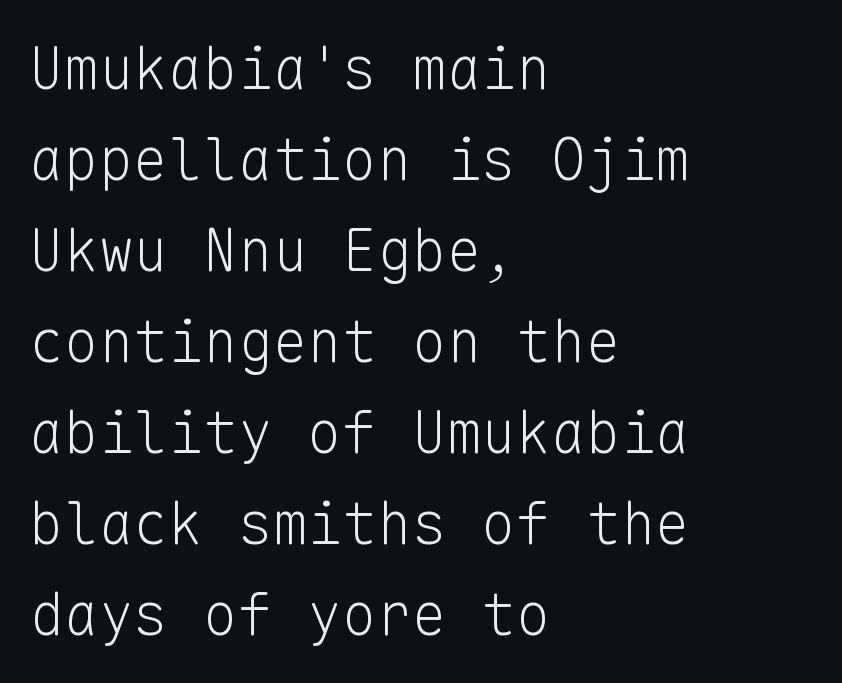
{"serif": "no", "italic": "no", "bold": "no", "weight": "light", "width": "normal", "stroke_contrast": "low", "x_height": "medium", "monospaced": "yes", "underline": "no", "align": "left", "line_spacing": "normal", "line_spacing_ratio": 1.57, "letter_spacing": "normal", "letter_spacing_em": 0.0, "glyph_px": 58}
